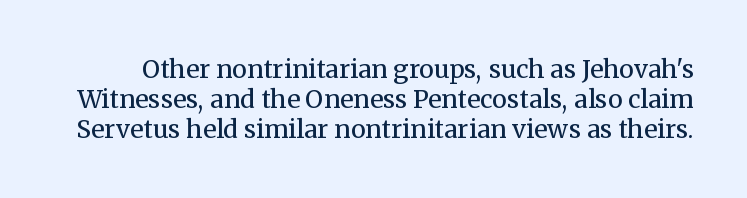
How are the letters spaced? Ordinarily, with no added tracking. Weight: in the light-to-regular range. The strip under each line holds only bare page. These lines were composed using upright roman letters.
